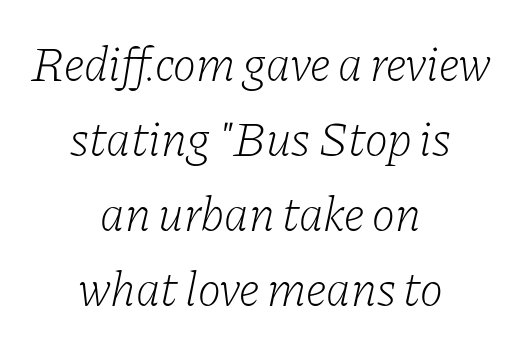
Do the characters align in a grid? No, the font is proportional. A typesetter would call this zero additional tracking. No chunkiness to these letters — they're not bold. Posture: slanted. Normally led — the rows are evenly, conventionally spaced. The text block is weighted toward neither margin, spreading evenly from the middle.
